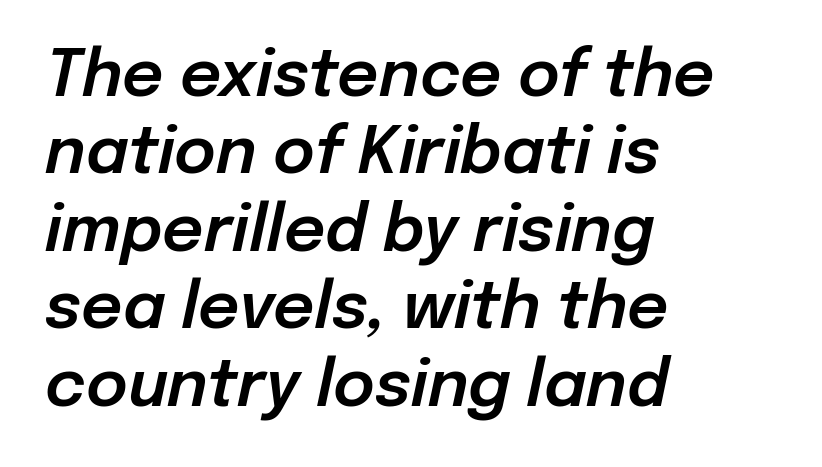
Q: Is the text italic (slanted)? A: Yes, it leans right by about 12 degrees.
Q: Is the text underlined? A: No.
Q: How is the paragraph aligned? A: Left-aligned.
Q: Is the spacing between letters normal or unusually wide? A: Normal.
Q: Width (condensed, normal, or wide)? A: Normal.
Q: Stroke contrast? A: Low.
Q: x-height? A: Medium.
Q: Monospaced? A: No.
